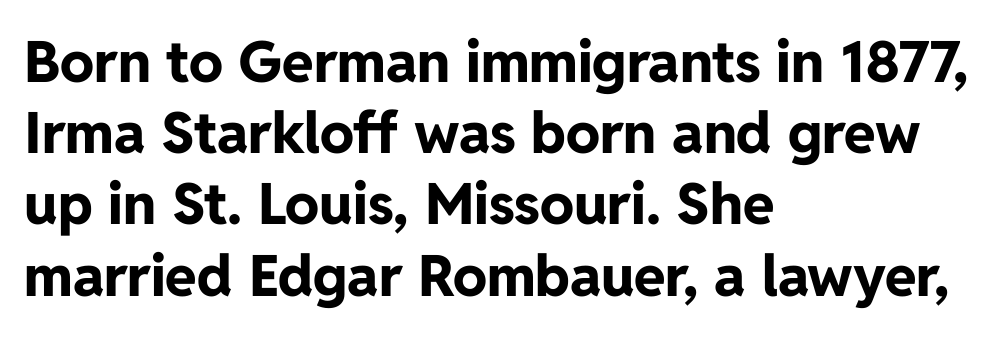
The setting favours the left margin, as ordinary paragraphs usually do. The type family on display is of the sans-serif kind. Whoever set this chose a conventional vertical rhythm. Honestly, the letter spacing is just normal — you wouldn't notice it. Any mark beneath the type? The region is blank. Nope, not italic — everything's standing straight.
